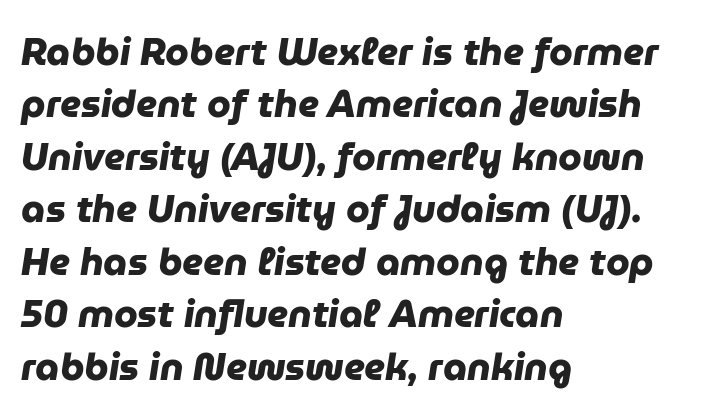
{"serif": "no", "bold": "yes", "weight": "heavy", "width": "normal", "stroke_contrast": "low", "x_height": "medium", "monospaced": "no", "underline": "no", "align": "left", "line_spacing": "normal", "line_spacing_ratio": 1.38, "letter_spacing": "normal", "letter_spacing_em": 0.0, "glyph_px": 38}
